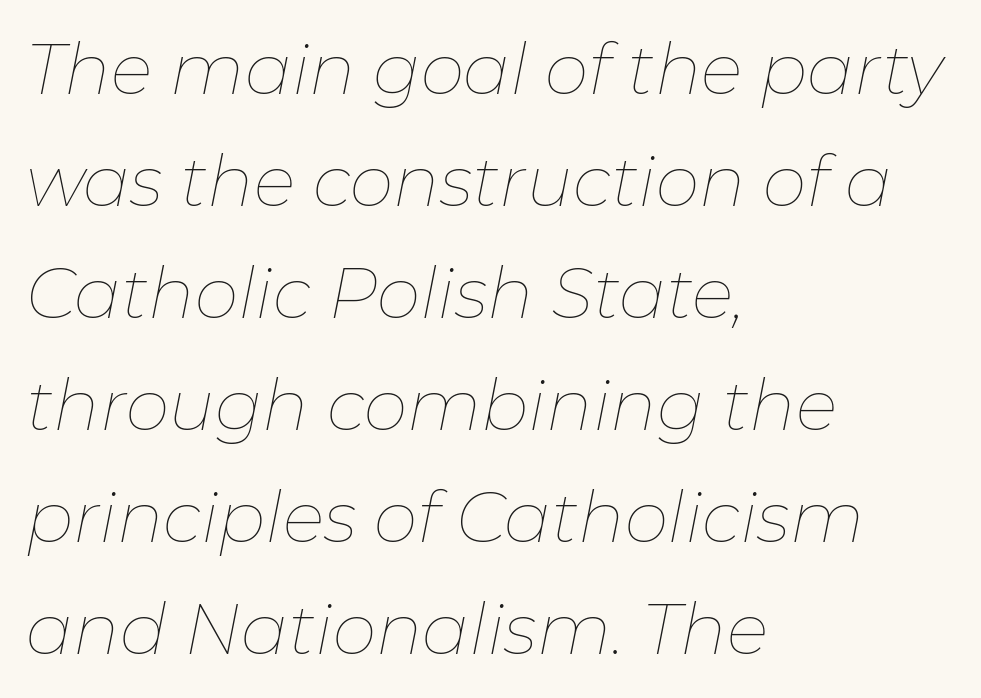
The image shows 70 px thin type, italic (leaning right); set left-aligned, normal line spacing (1.6x), normal letter spacing, not underlined; low stroke contrast and a medium x-height.
